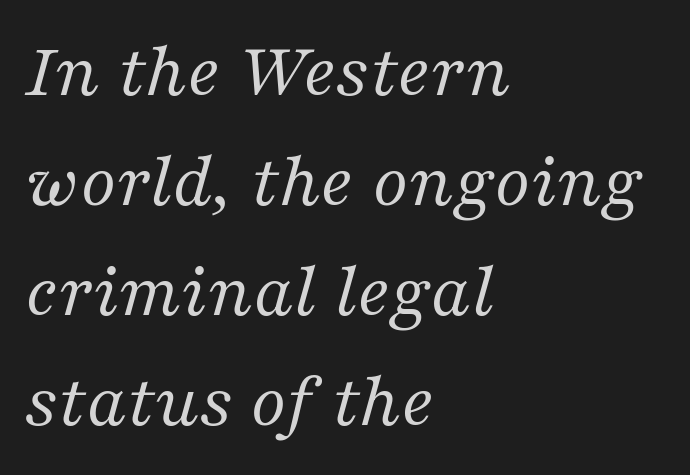
Q: Is the text bold? A: No.
Q: Is the text italic (slanted)? A: Yes, it leans right by about 16 degrees.
Q: Is the typeface a serif or a sans-serif typeface? A: Serif.
Q: Is the text underlined? A: No.
Q: How is the paragraph aligned? A: Left-aligned.
Q: Is the spacing between letters normal or unusually wide? A: Normal.
Q: Is the spacing between lines tight, normal or loose? A: Normal.
Q: Width (condensed, normal, or wide)? A: Normal.
Q: Stroke contrast? A: Medium.
Q: x-height? A: Medium.
Q: Monospaced? A: No.
